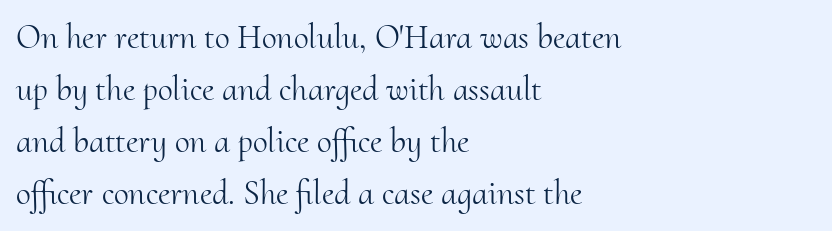
{"serif": "yes", "italic": "no", "bold": "no", "weight": "light", "width": "normal", "stroke_contrast": "medium", "x_height": "small", "monospaced": "no", "underline": "no", "align": "left", "line_spacing": "normal", "line_spacing_ratio": 1.53, "letter_spacing": "normal", "letter_spacing_em": 0.0, "glyph_px": 34}
